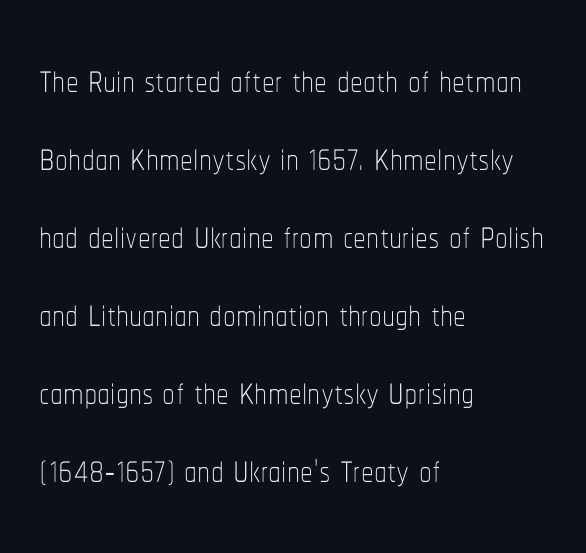
{"italic": "no", "bold": "no", "weight": "thin", "width": "condensed", "stroke_contrast": "low", "x_height": "medium", "monospaced": "no", "underline": "no", "align": "left", "line_spacing": "normal", "line_spacing_ratio": 1.53, "letter_spacing": "normal", "letter_spacing_em": 0.0, "glyph_px": 51}
